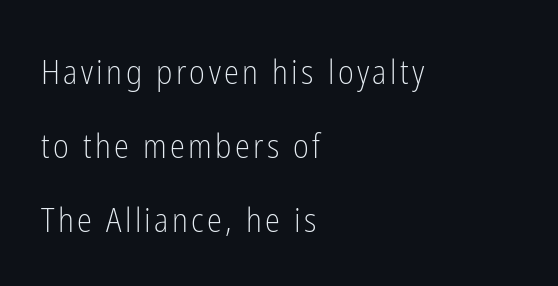
Q: Is the text bold? A: No.
Q: Is the text italic (slanted)? A: No, it is upright.
Q: Is the typeface a serif or a sans-serif typeface? A: Sans-serif.
Q: Is the text underlined? A: No.
Q: How is the paragraph aligned? A: Left-aligned.
Q: Is the spacing between lines tight, normal or loose? A: Loose.
Q: Width (condensed, normal, or wide)? A: Condensed.
Q: Stroke contrast? A: Low.
Q: x-height? A: Medium.
Q: Monospaced? A: No.
